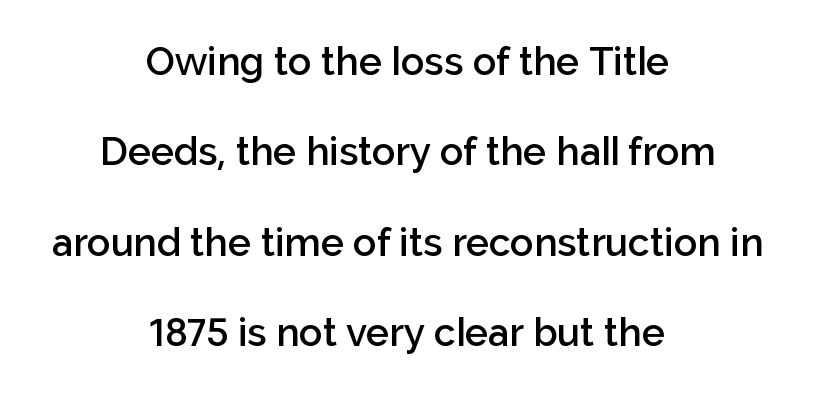
Q: Is the text bold? A: Semi-bold.
Q: Is the text italic (slanted)? A: No, it is upright.
Q: Is the typeface a serif or a sans-serif typeface? A: Sans-serif.
Q: Is the text underlined? A: No.
Q: How is the paragraph aligned? A: Centered.
Q: Is the spacing between letters normal or unusually wide? A: Normal.
Q: Is the spacing between lines tight, normal or loose? A: Loose.
Q: Width (condensed, normal, or wide)? A: Normal.
Q: Stroke contrast? A: Low.
Q: x-height? A: Medium.
Q: Monospaced? A: No.
